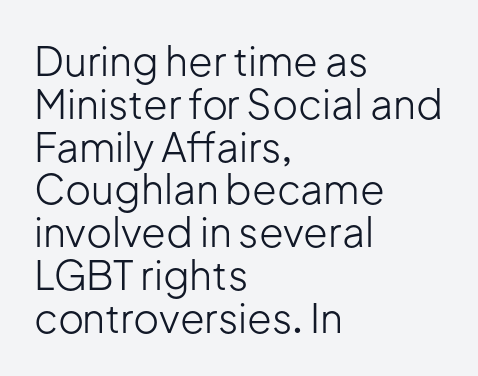
{"serif": "no", "italic": "no", "bold": "no", "weight": "light", "width": "normal", "stroke_contrast": "low", "x_height": "medium", "monospaced": "no", "underline": "no", "align": "left", "line_spacing": "tight", "line_spacing_ratio": 1.07, "letter_spacing": "normal", "letter_spacing_em": 0.0, "glyph_px": 40}
